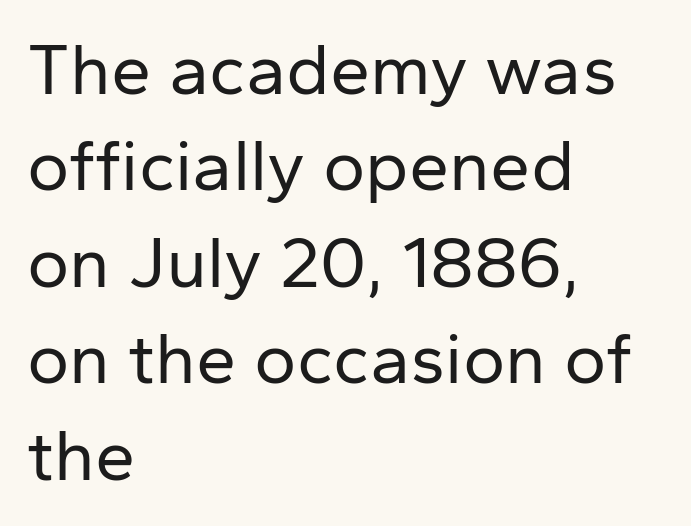
The image shows 72 px regular-weight sans-serif type, upright; set left-aligned, normal line spacing (1.34x), normal letter spacing, not underlined; low stroke contrast and a medium x-height.
